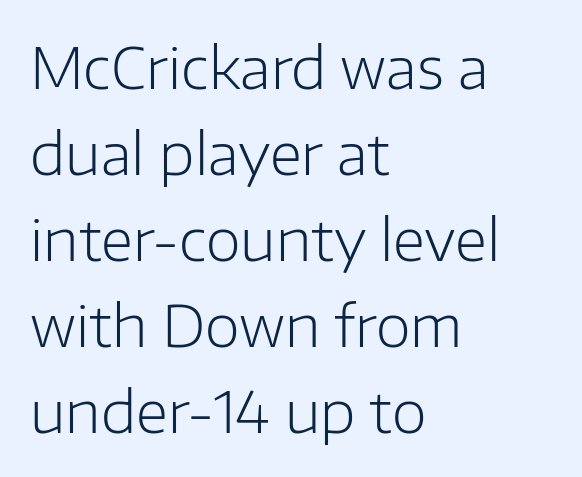
How would I describe the line gaps? Plain and ordinary. Counters stay open thanks to moderate or lighter strokes. Left-aligned paragraph, ragged on the right. You can tell it's not italic because the verticals are truly vertical. Proportional: the letters do not fall into vertical columns.
